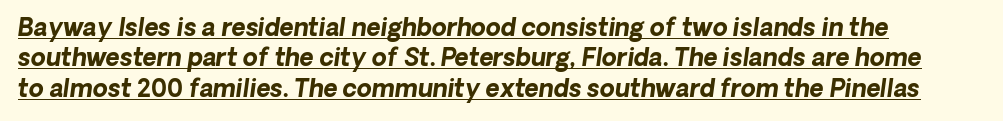
Looks like someone drew a line under every word here. Chunky letters — that's bold for sure. Would a proofreader flag this as italicized? Yes. Students, note that the glyphs here touch the page at normal intervals. The rows are spaced the way most documents space them.
